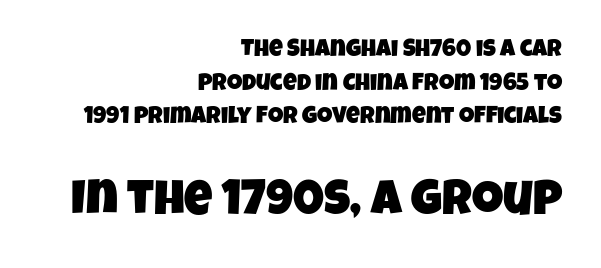
{"serif": "no", "width": "condensed", "stroke_contrast": "low", "x_height": "large", "monospaced": "no", "underline": "no", "align": "right", "line_spacing": "normal", "line_spacing_ratio": 1.4, "letter_spacing": "normal", "letter_spacing_em": 0.0, "larger_block": "second", "size_ratio": 2.04, "glyph_px": 49}
